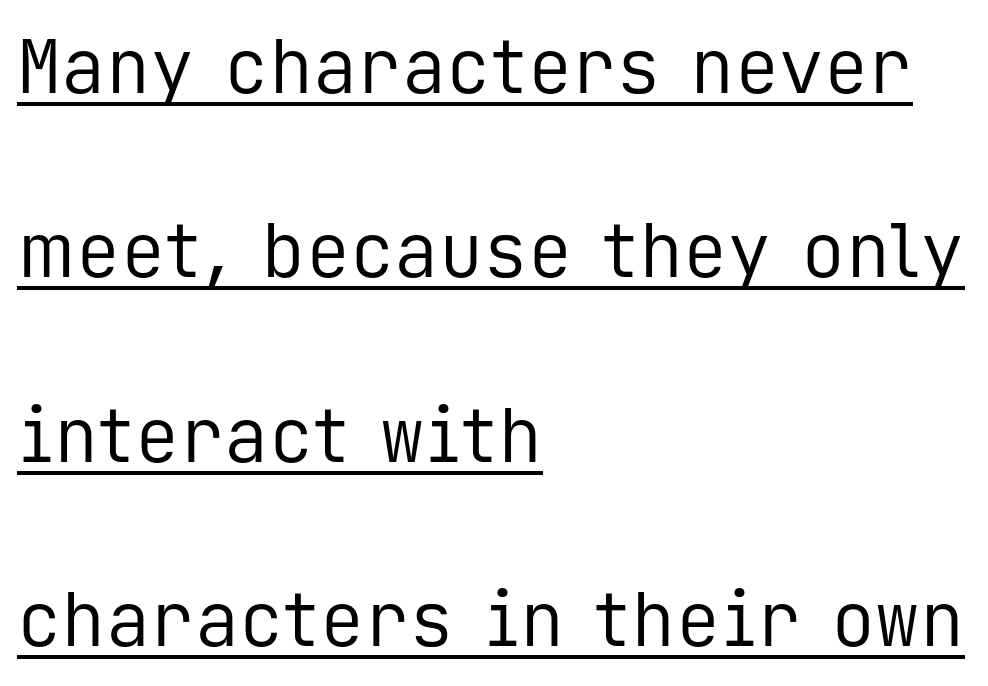
Teacher's note: observe the even left margin — that is flush-left alignment. The specimen reads as upright at a glance. Every character here occupies the same horizontal width, giving the sample a typewriter-like rhythm. Caption: standard tracking, unaltered. Each line of the rendering has a horizontal stroke beneath the glyphs. Weight: in the light-to-regular range.
